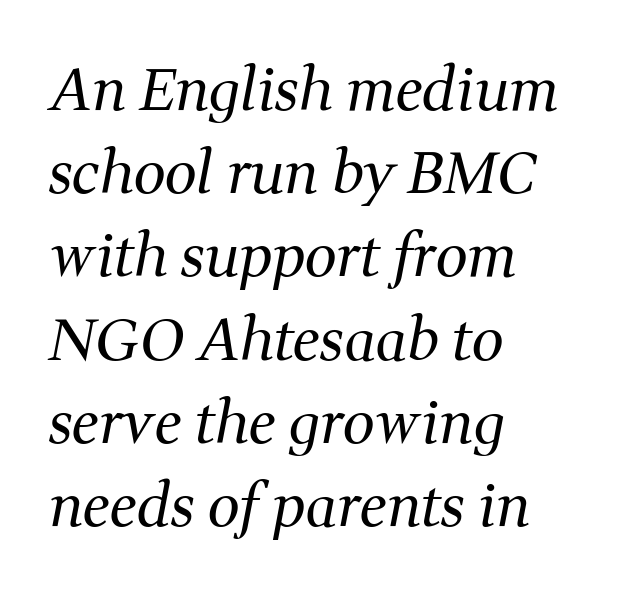
Ink coverage per letter is moderate at most. Do the characters align in a grid? No, the font is proportional. These lines are set flush left with a ragged right edge. Beneath every word, the page is bare. This sample uses plain, unmodified letter spacing.
